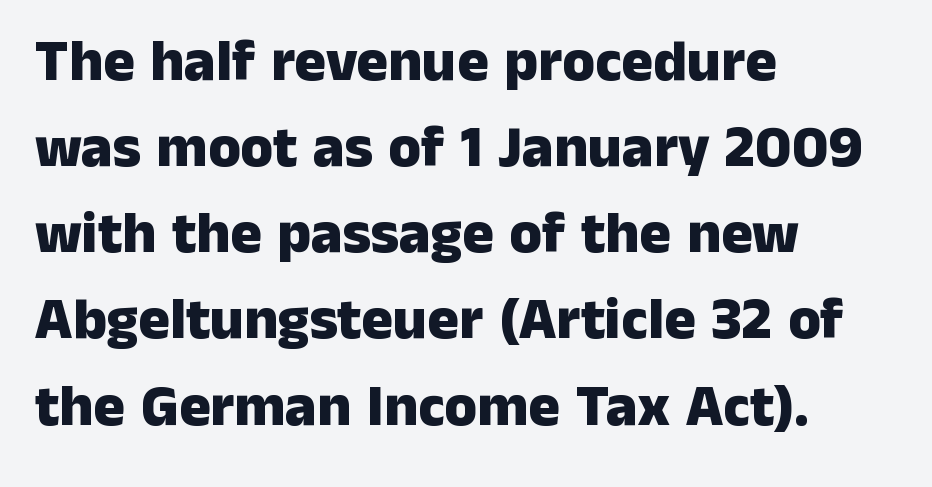
Spacing verdict: proportional, widths tailored to each character. Each line starts at the same left margin while the right side varies. A dark, heavy texture on the line: the type is bold. A typesetter would call this leading conventional body-copy spacing. In terms of letterspacing, this is plain default setting.
